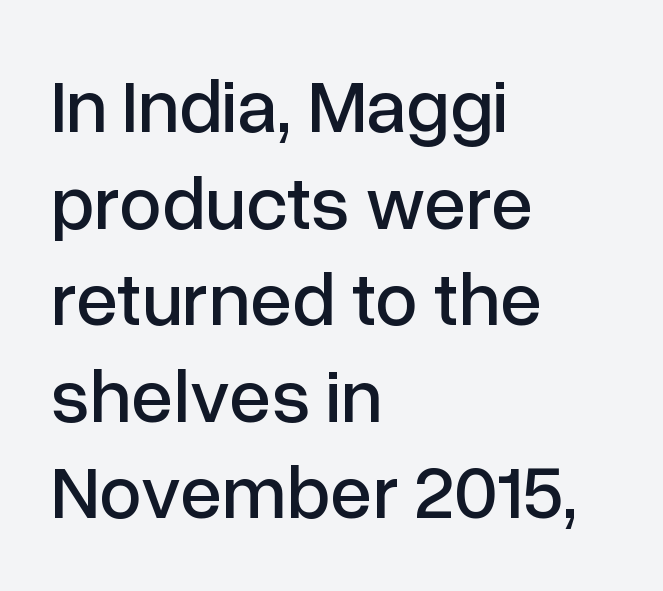
Rendered with straight, roman letterforms. The string is rendered with underlining switched off. Visually the block forms a straight wall on the left and a jagged coastline on the right. What's the leading like? Ordinary, nothing unusual. Is this a sans? Yes — the strokes have no serifs.
